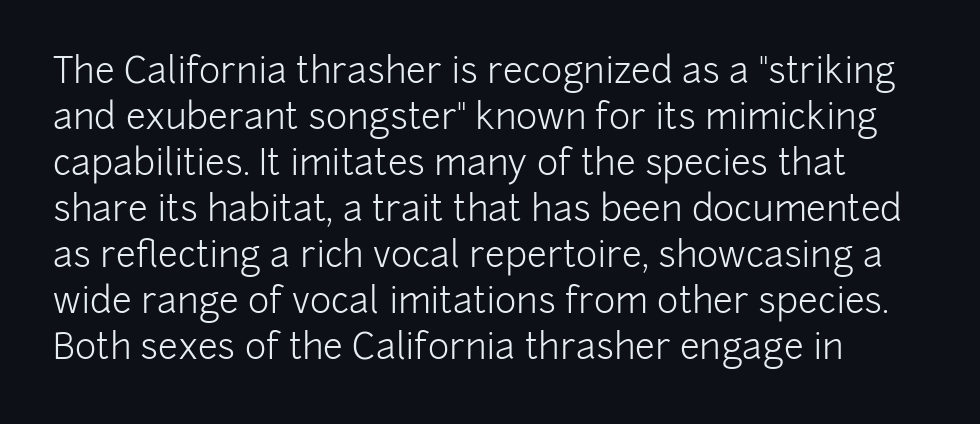
The line-height multiplier appears to be the usual default. Posture: vertical. Each letter's strokes conclude bluntly, with no projecting serifs. Letter spacing: default. Think standard paragraph weight, or any step lighter than that.
